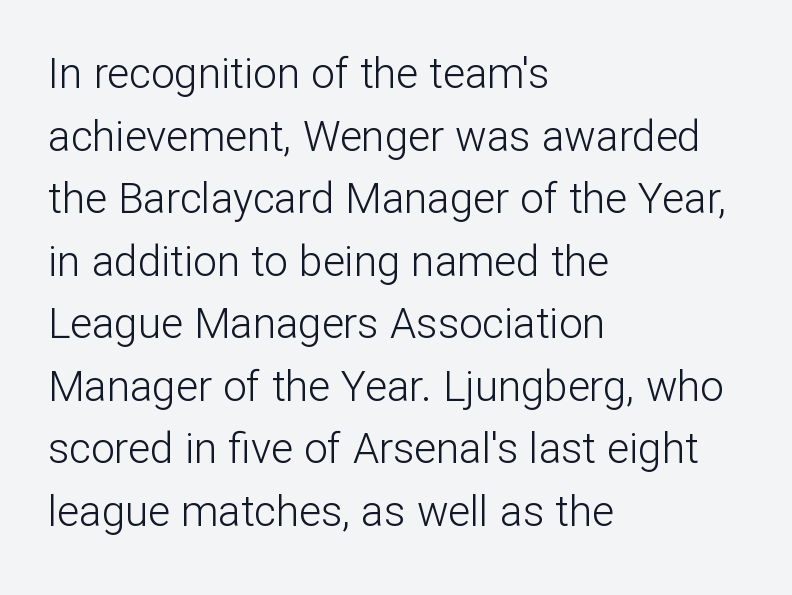
Q: Is the text bold? A: No.
Q: Is the text italic (slanted)? A: No, it is upright.
Q: Is the typeface a serif or a sans-serif typeface? A: Sans-serif.
Q: Is the text underlined? A: No.
Q: How is the paragraph aligned? A: Left-aligned.
Q: Is the spacing between letters normal or unusually wide? A: Normal.
Q: Is the spacing between lines tight, normal or loose? A: Normal.
Q: Width (condensed, normal, or wide)? A: Normal.
Q: Stroke contrast? A: Low.
Q: x-height? A: Medium.
Q: Monospaced? A: No.
